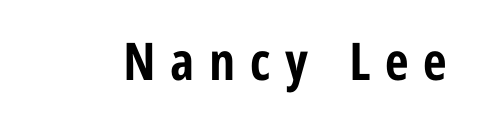
The image shows 52 px bold, condensed sans-serif type, upright; set unusually wide letter spacing (+0.28 em), not underlined; low stroke contrast and a medium x-height.
